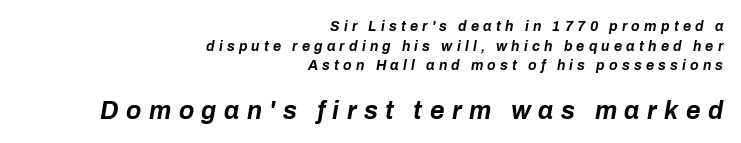
Q: Is the text bold? A: Yes.
Q: Is the text italic (slanted)? A: Yes, it leans right by about 10 degrees.
Q: Is the text underlined? A: No.
Q: How is the paragraph aligned? A: Right-aligned.
Q: Is the spacing between letters normal or unusually wide? A: Unusually wide.
Q: Is the spacing between lines tight, normal or loose? A: Normal.
Q: Which block of text is set in a larger size, the first (top) or the second (bottom)? A: The second (bottom) one.
